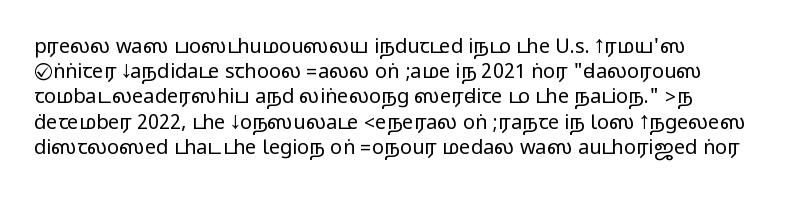
Q: Is the text italic (slanted)? A: No, it is upright.
Q: Is the text underlined? A: No.
Q: How is the paragraph aligned? A: Left-aligned.
Q: Is the spacing between letters normal or unusually wide? A: Normal.
Q: Is the spacing between lines tight, normal or loose? A: Normal.
